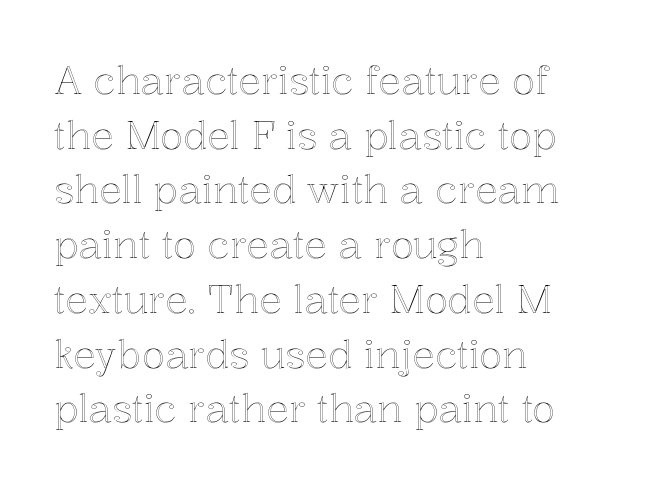
The image shows 38 px text type, upright; set left-aligned, normal line spacing (1.44x), normal letter spacing, not underlined; a medium x-height.
